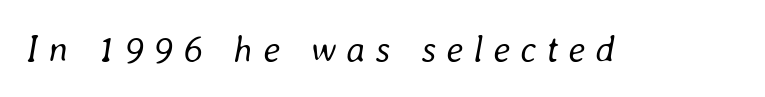
{"italic": "yes", "lean": "right", "slant_degrees": 8, "bold": "no", "weight": "regular", "width": "normal", "stroke_contrast": "low", "x_height": "medium", "monospaced": "no", "underline": "no", "letter_spacing": "wide", "letter_spacing_em": 0.27, "glyph_px": 37}
